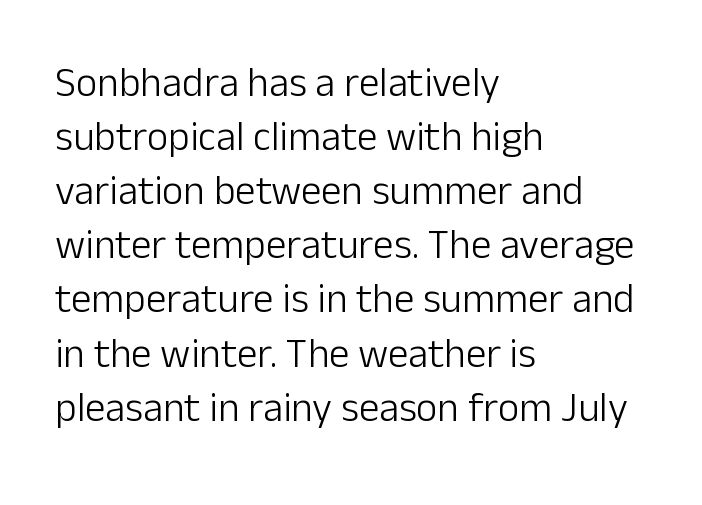
The image shows 41 px light sans-serif type, upright; set left-aligned, normal line spacing (1.32x), normal letter spacing, not underlined; low stroke contrast and a medium x-height.
